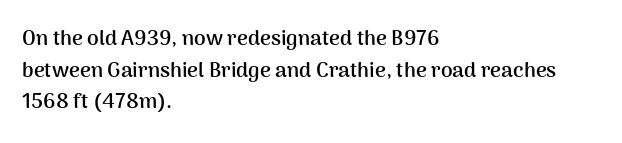
{"italic": "no", "bold": "yes", "underline": "no", "align": "left", "line_spacing": "normal", "line_spacing_ratio": 1.51, "letter_spacing": "normal", "letter_spacing_em": 0.0, "glyph_px": 21}
